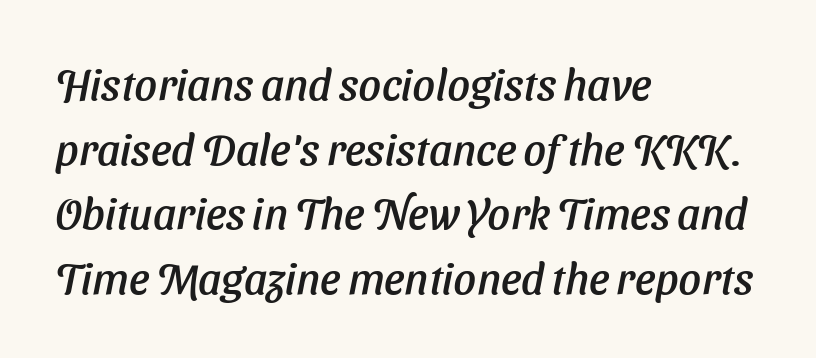
{"italic": "yes", "lean": "right", "slant_degrees": 11, "width": "normal", "stroke_contrast": "low", "x_height": "medium", "monospaced": "no", "underline": "no", "align": "left", "line_spacing": "normal", "line_spacing_ratio": 1.47, "letter_spacing": "normal", "letter_spacing_em": 0.0, "glyph_px": 44}
